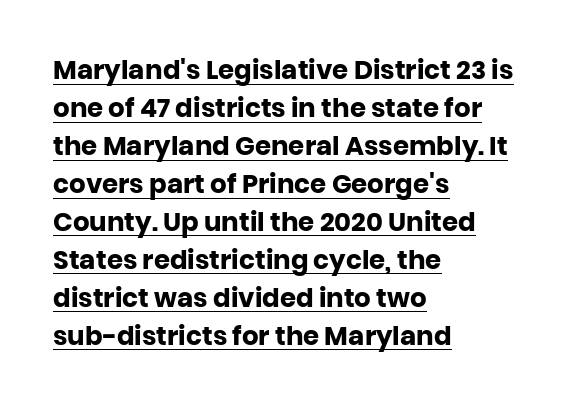
Q: Is the text bold? A: Yes.
Q: Is the text italic (slanted)? A: No, it is upright.
Q: Is the text underlined? A: Yes.
Q: How is the paragraph aligned? A: Left-aligned.
Q: Is the spacing between letters normal or unusually wide? A: Normal.
Q: Is the spacing between lines tight, normal or loose? A: Normal.
